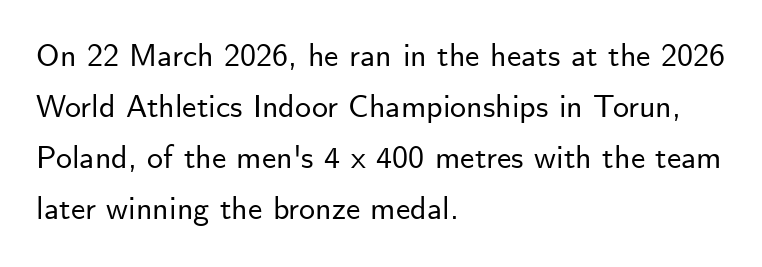
{"serif": "no", "italic": "no", "width": "normal", "stroke_contrast": "low", "x_height": "small", "monospaced": "no", "underline": "no", "align": "left", "line_spacing": "normal", "line_spacing_ratio": 1.59, "letter_spacing": "normal", "letter_spacing_em": 0.0, "glyph_px": 32}
